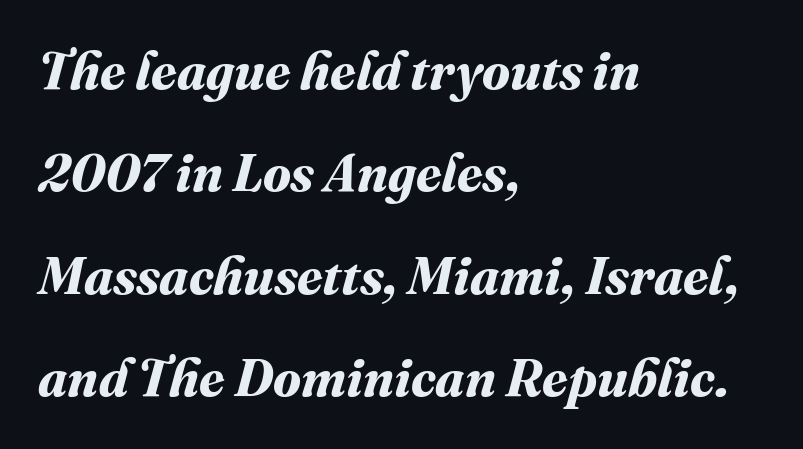
The image shows 52 px bold type; set left-aligned, loose line spacing (1.97x), normal letter spacing, not underlined; medium stroke contrast and a medium x-height.
